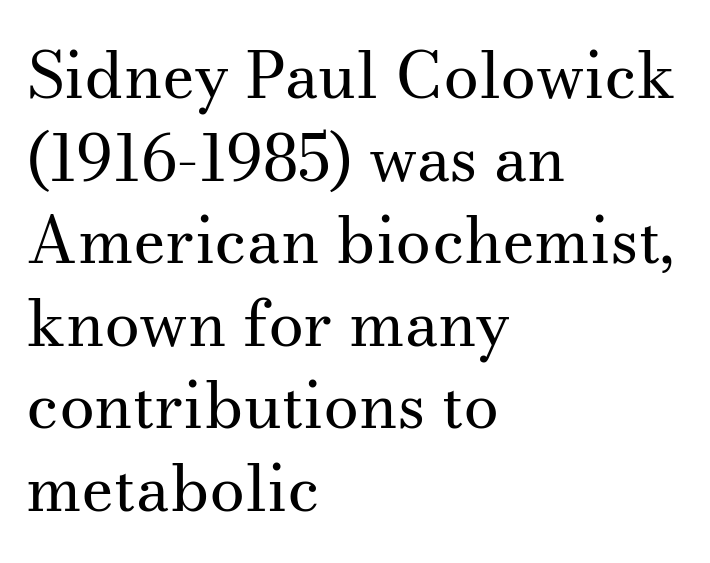
The tracking reads as untouched default to a designer's eye. The passage shown is not underscored anywhere. Leading matches the norm, producing a regular column. Unlike a clean sans, this face finishes its strokes with serifs. A classic flush-left, rag-right setting is used for this passage. Is this a fixed-width face? No — the glyphs have proportional, varying widths.
